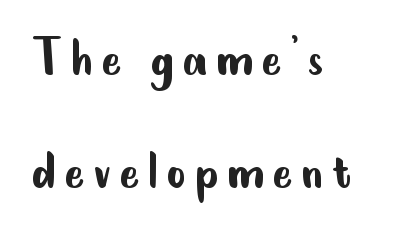
The image shows 60 px regular-weight, condensed sans-serif type, upright; set left-aligned, line spacing 1.89x, not underlined; low stroke contrast and a small x-height.
